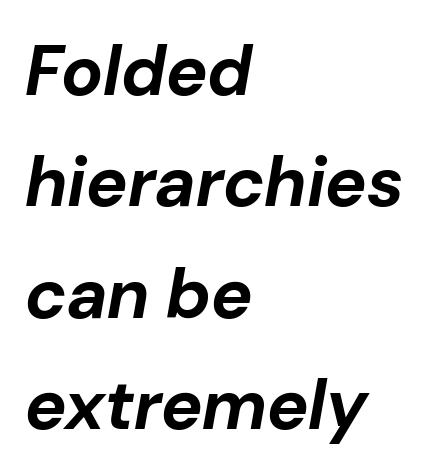
{"italic": "yes", "lean": "right", "slant_degrees": 10, "bold": "yes", "weight": "bold", "width": "normal", "stroke_contrast": "low", "x_height": "medium", "monospaced": "no", "underline": "no", "align": "left", "line_spacing": "normal", "line_spacing_ratio": 1.59, "letter_spacing": "normal", "letter_spacing_em": 0.0, "glyph_px": 70}
